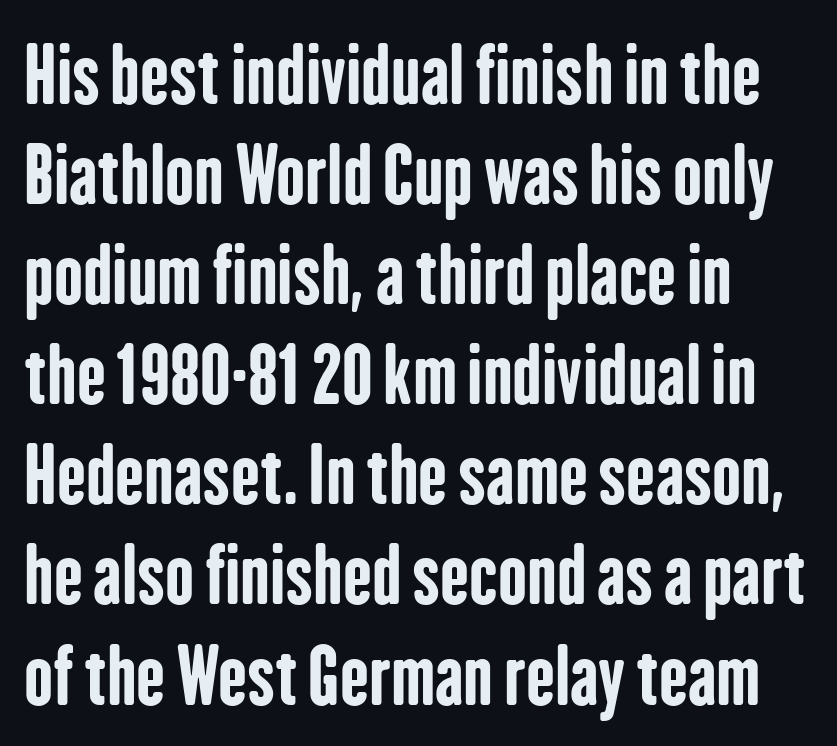
{"serif": "no", "italic": "no", "bold": "yes", "weight": "bold", "width": "condensed", "stroke_contrast": "low", "x_height": "medium", "monospaced": "no", "underline": "no", "align": "left", "line_spacing": "normal", "line_spacing_ratio": 1.3, "letter_spacing": "normal", "letter_spacing_em": 0.0, "glyph_px": 77}
